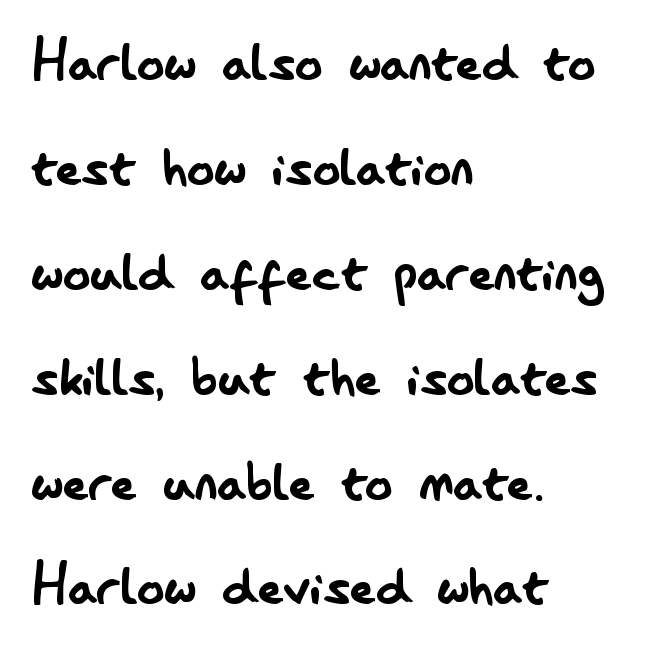
The image shows 69 px regular-weight, condensed sans-serif type, upright; set left-aligned, normal line spacing (1.52x), normal letter spacing, not underlined; low stroke contrast and a small x-height.
